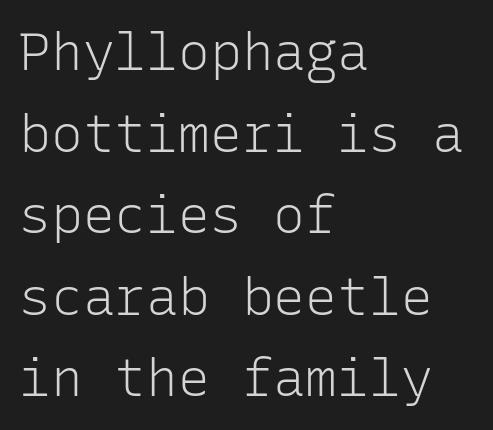
Q: Is the text bold? A: No.
Q: Is the text italic (slanted)? A: No, it is upright.
Q: Is the typeface a serif or a sans-serif typeface? A: Sans-serif.
Q: Is the text underlined? A: No.
Q: How is the paragraph aligned? A: Left-aligned.
Q: Is the spacing between letters normal or unusually wide? A: Normal.
Q: Is the spacing between lines tight, normal or loose? A: Normal.
Q: Width (condensed, normal, or wide)? A: Normal.
Q: Stroke contrast? A: Low.
Q: x-height? A: Medium.
Q: Monospaced? A: Yes.
